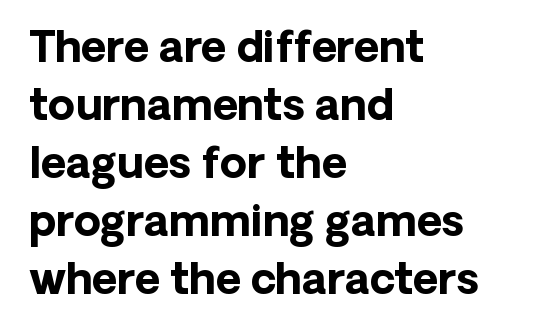
{"serif": "no", "italic": "no", "bold": "yes", "weight": "bold", "width": "normal", "stroke_contrast": "low", "x_height": "medium", "monospaced": "no", "underline": "no", "align": "left", "line_spacing": "normal", "line_spacing_ratio": 1.35, "letter_spacing": "normal", "letter_spacing_em": 0.0, "glyph_px": 43}
